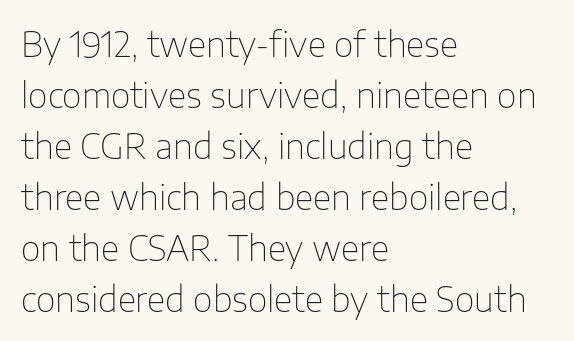
The image shows 34 px thin sans-serif type, upright; set left-aligned, normal line spacing (1.5x), normal letter spacing, not underlined; low stroke contrast and a medium x-height.
